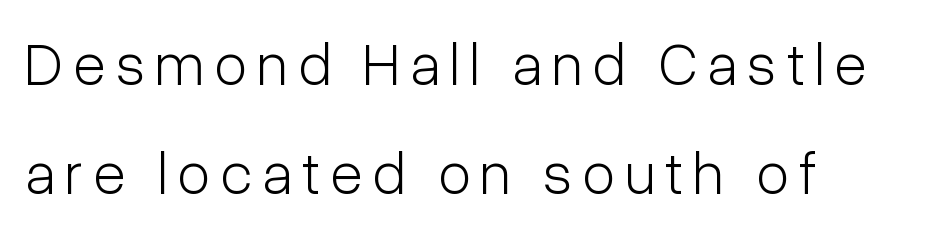
Spacing verdict: proportional, widths tailored to each character. It's the straight-up-and-down kind of type. Just letters on the line, the space beneath them empty. Stems here are at most as thick as an everyday book face. A sans-serif font was chosen for this passage.
